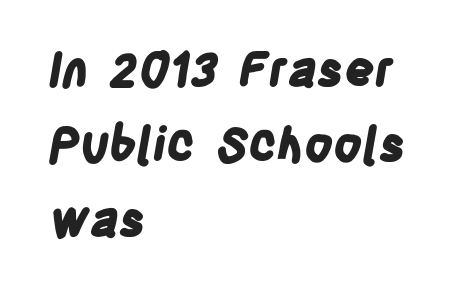
{"serif": "no", "bold": "yes", "weight": "bold", "width": "condensed", "stroke_contrast": "low", "x_height": "large", "monospaced": "no", "underline": "no", "align": "left", "line_spacing": "normal", "line_spacing_ratio": 1.6, "letter_spacing": "normal", "letter_spacing_em": 0.0, "glyph_px": 47}
